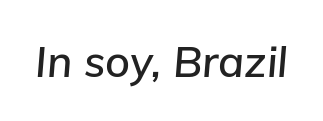
Emphasis-style slanted type is in use. Nobody touched the tracking dial on this one. The rendering uses natural spacing where letterforms have individual widths. Rule under the text: the space is simply empty.
